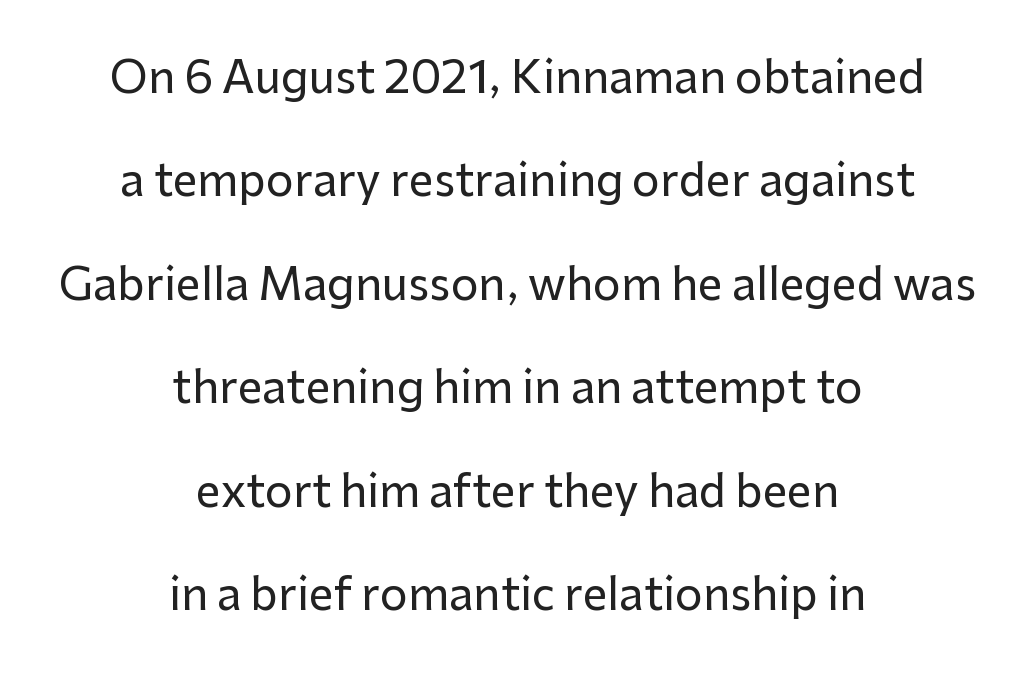
The image shows 44 px sans-serif type, upright; set centered, loose line spacing (2.35x), normal letter spacing, not underlined; low stroke contrast and a medium x-height.
